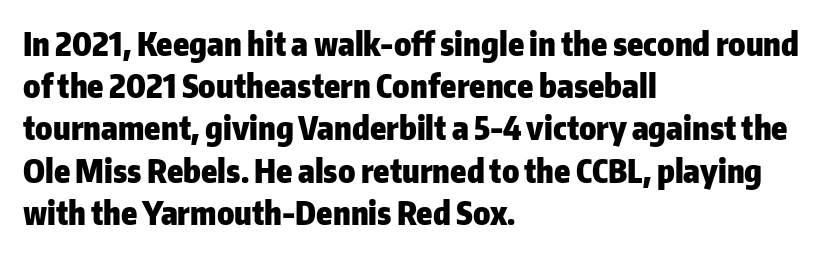
Caption: standard tracking, unaltered. A typesetter would mark this as roman, not italic. These lines are composed in type without serifs. Leading matches the norm, producing a regular column.
